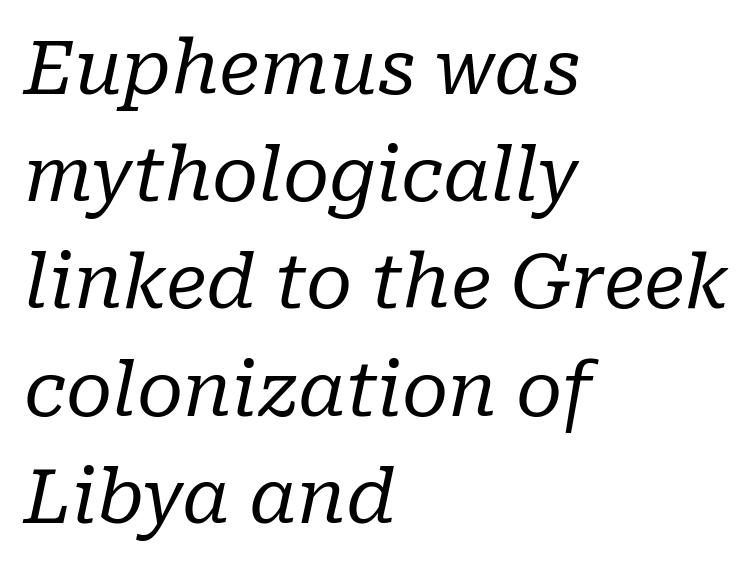
Tall strokes in this sample are angled rather than plumb. Stroke terminals: seriffed. Default kerning and tracking; the words read as compact shapes. Quick note: underline off.
